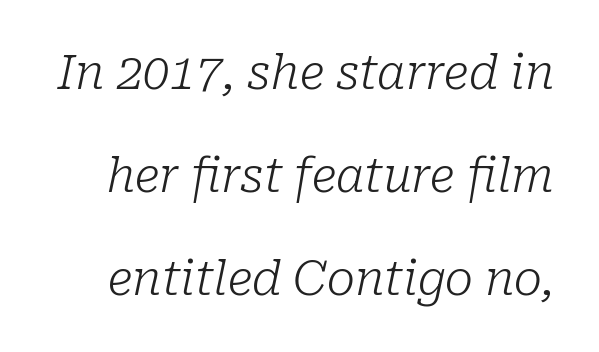
The image shows 47 px light serif type, italic (leaning right); set loose line spacing (2.19x), normal letter spacing, not underlined; low stroke contrast and a medium x-height.
